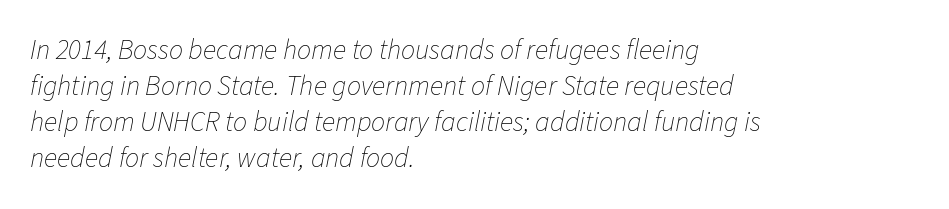
Q: Is the text bold? A: No.
Q: Is the text italic (slanted)? A: Yes, it leans right by about 11 degrees.
Q: Is the text underlined? A: No.
Q: How is the paragraph aligned? A: Left-aligned.
Q: Is the spacing between letters normal or unusually wide? A: Normal.
Q: Is the spacing between lines tight, normal or loose? A: Normal.
Q: Width (condensed, normal, or wide)? A: Normal.
Q: Stroke contrast? A: Low.
Q: x-height? A: Medium.
Q: Monospaced? A: No.
